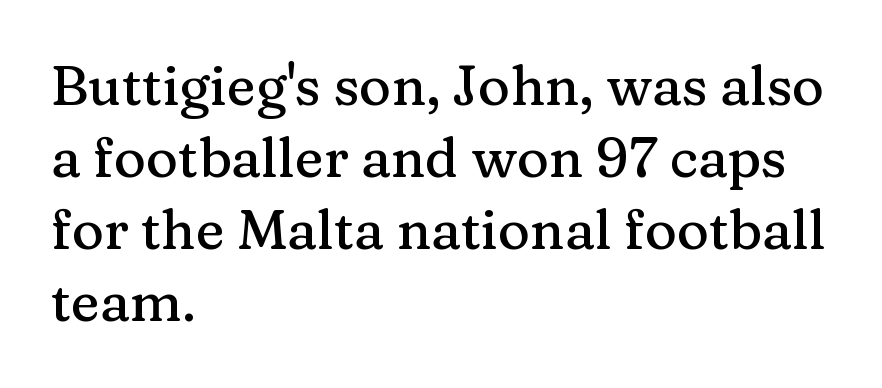
Note: serifs present on the glyphs. You can tell it's not italic because the verticals are truly vertical. The type is set solid horizontally, with unmodified tracking. Line starts are locked; line ends wander. Quick note: underline off. In terms of leading, this rendering sits right in the middle.
